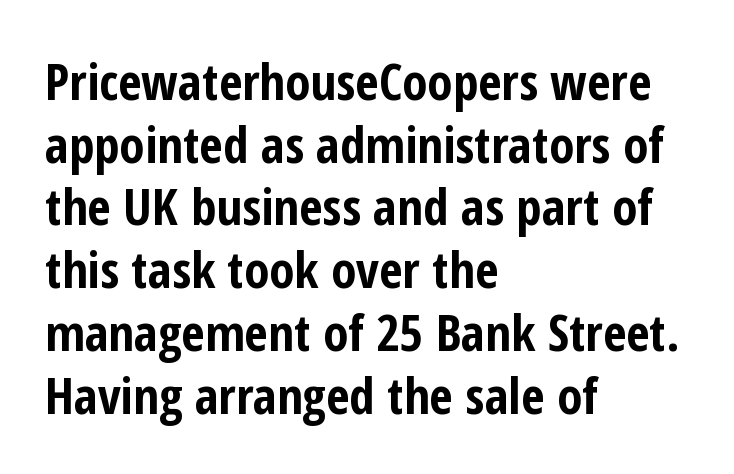
{"serif": "no", "italic": "no", "bold": "yes", "weight": "bold", "width": "condensed", "stroke_contrast": "low", "x_height": "medium", "monospaced": "no", "underline": "no", "align": "left", "line_spacing_ratio": 1.23, "letter_spacing": "normal", "letter_spacing_em": 0.0, "glyph_px": 51}
